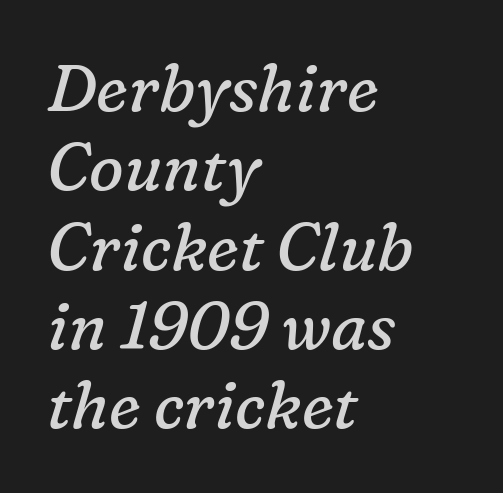
The image shows 65 px regular-weight serif type, italic (leaning right); set left-aligned, line spacing 1.22x, normal letter spacing, not underlined; low stroke contrast and a medium x-height.
